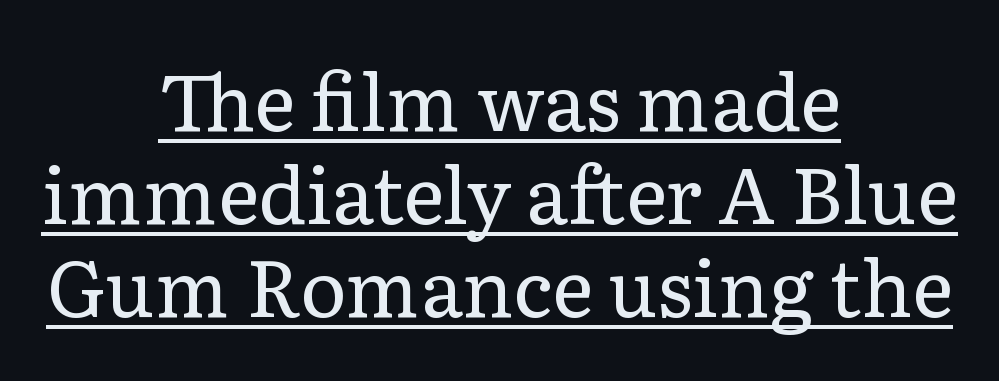
{"serif": "yes", "italic": "no", "bold": "no", "weight": "regular", "width": "normal", "stroke_contrast": "low", "x_height": "medium", "monospaced": "no", "underline": "yes", "align": "center", "line_spacing_ratio": 1.19, "letter_spacing": "normal", "letter_spacing_em": 0.0, "glyph_px": 78}
